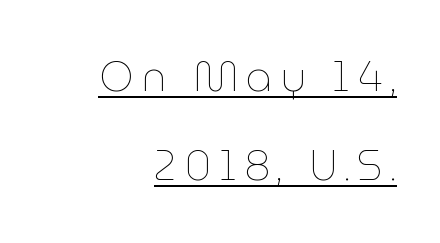
{"italic": "no", "bold": "no", "weight": "thin", "width": "normal", "stroke_contrast": "low", "x_height": "medium", "monospaced": "no", "underline": "yes", "align": "right", "line_spacing": "loose", "line_spacing_ratio": 2.17, "glyph_px": 41}
